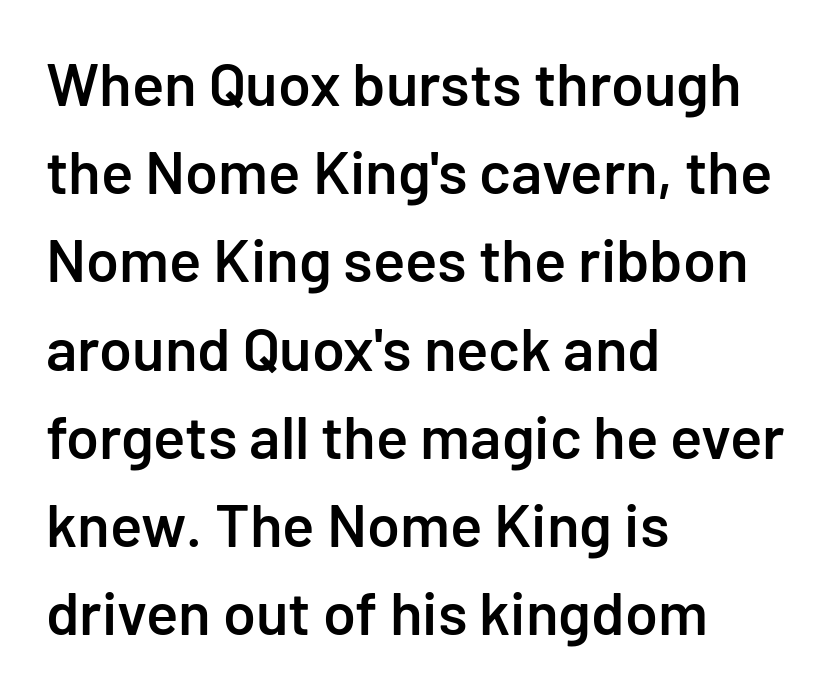
Notice how the stems are strictly vertical — no italics here. Decoration check: the copy has no underline. Serif or sans? Sans — the stroke terminals are bare. Varying glyph widths throughout — classic text-font behaviour. Nobody touched the tracking dial on this one.
